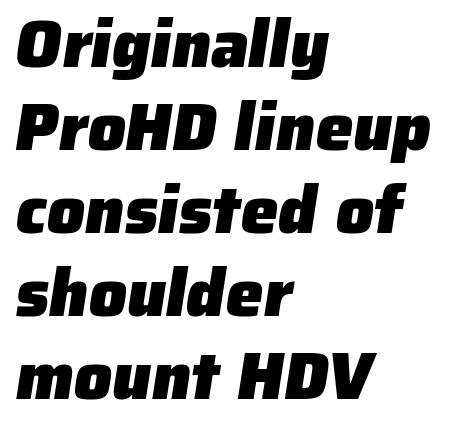
Q: Is the text bold? A: Yes.
Q: Is the typeface a serif or a sans-serif typeface? A: Sans-serif.
Q: Is the text underlined? A: No.
Q: How is the paragraph aligned? A: Left-aligned.
Q: Is the spacing between letters normal or unusually wide? A: Normal.
Q: Width (condensed, normal, or wide)? A: Normal.
Q: Stroke contrast? A: Low.
Q: x-height? A: Medium.
Q: Monospaced? A: No.
